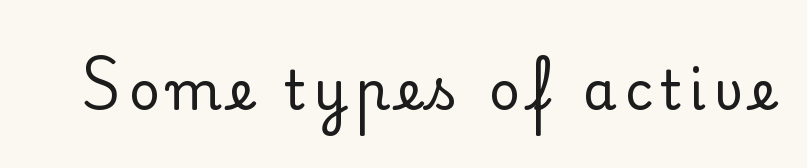
The image shows 54 px regular-weight serif type, upright; set not underlined; low stroke contrast and a small x-height.
